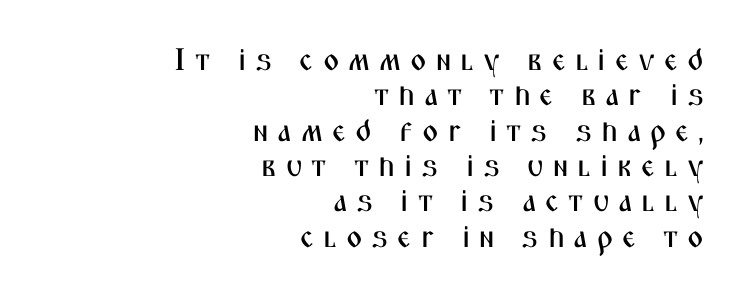
Q: Is the text italic (slanted)? A: No, it is upright.
Q: Is the typeface a serif or a sans-serif typeface? A: Sans-serif.
Q: Is the text underlined? A: No.
Q: How is the paragraph aligned? A: Right-aligned.
Q: Is the spacing between letters normal or unusually wide? A: Unusually wide.
Q: Is the spacing between lines tight, normal or loose? A: Tight.
Q: Width (condensed, normal, or wide)? A: Condensed.
Q: Stroke contrast? A: Medium.
Q: x-height? A: Medium.
Q: Monospaced? A: No.
